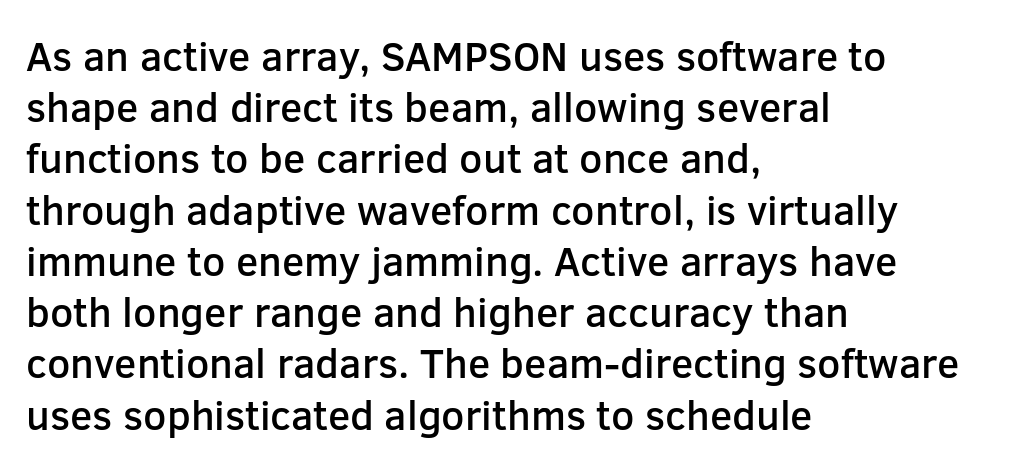
The image shows 41 px semibold sans-serif type, upright; set left-aligned, normal line spacing (1.25x), normal letter spacing, not underlined; low stroke contrast and a medium x-height.
